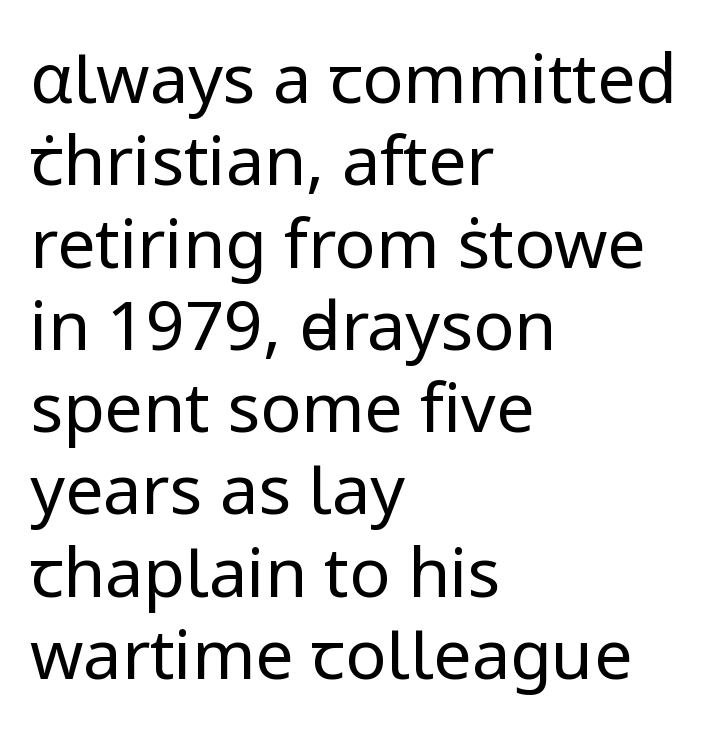
The image shows 68 px regular-weight sans-serif type, upright; set left-aligned, line spacing 1.21x, normal letter spacing, not underlined; low stroke contrast and a medium x-height.
